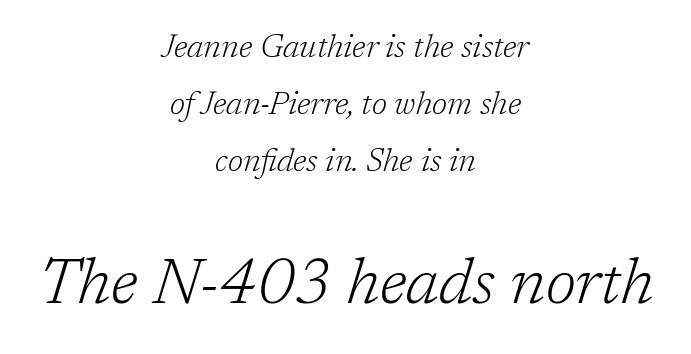
{"serif": "yes", "italic": "yes", "lean": "right", "slant_degrees": 17, "bold": "no", "weight": "light", "width": "normal", "stroke_contrast": "low", "x_height": "medium", "monospaced": "no", "underline": "no", "align": "center", "line_spacing_ratio": 1.78, "letter_spacing": "normal", "letter_spacing_em": 0.0, "larger_block": "second", "size_ratio": 2.0, "glyph_px": 64}
